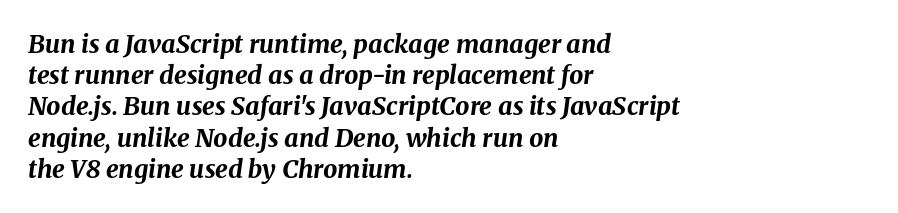
The image shows 25 px bold type, italic (leaning right); set left-aligned, normal line spacing (1.25x), normal letter spacing, not underlined.
